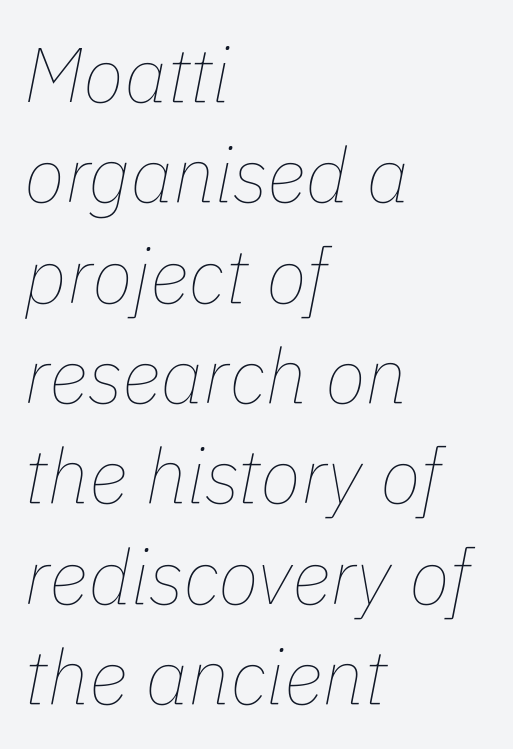
Q: Is the text bold? A: No.
Q: Is the text italic (slanted)? A: Yes, it leans right by about 11 degrees.
Q: Is the text underlined? A: No.
Q: How is the paragraph aligned? A: Left-aligned.
Q: Is the spacing between letters normal or unusually wide? A: Normal.
Q: Is the spacing between lines tight, normal or loose? A: Normal.
Q: Width (condensed, normal, or wide)? A: Normal.
Q: Stroke contrast? A: Low.
Q: x-height? A: Medium.
Q: Monospaced? A: No.
